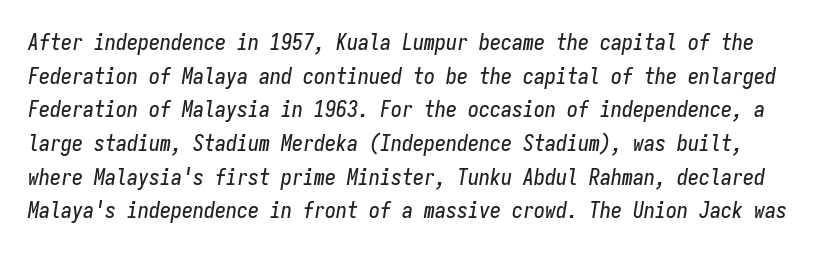
{"italic": "yes", "lean": "right", "slant_degrees": 9, "underline": "no", "line_spacing": "normal", "line_spacing_ratio": 1.53, "letter_spacing": "normal", "letter_spacing_em": 0.0, "glyph_px": 22}
